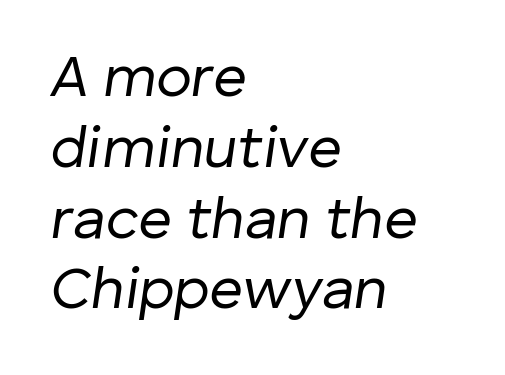
{"italic": "yes", "lean": "right", "slant_degrees": 8, "bold": "no", "weight": "regular", "width": "normal", "stroke_contrast": "low", "x_height": "medium", "monospaced": "no", "underline": "no", "align": "left", "line_spacing_ratio": 1.2, "letter_spacing": "normal", "letter_spacing_em": 0.0, "glyph_px": 59}
